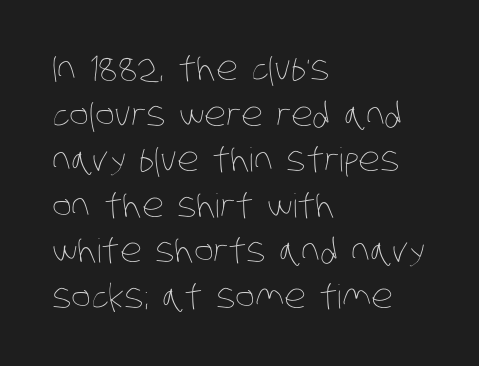
{"bold": "no", "weight": "thin", "width": "condensed", "stroke_contrast": "low", "x_height": "large", "monospaced": "no", "underline": "no", "align": "left", "line_spacing": "normal", "line_spacing_ratio": 1.38, "letter_spacing": "normal", "letter_spacing_em": 0.0, "glyph_px": 33}
